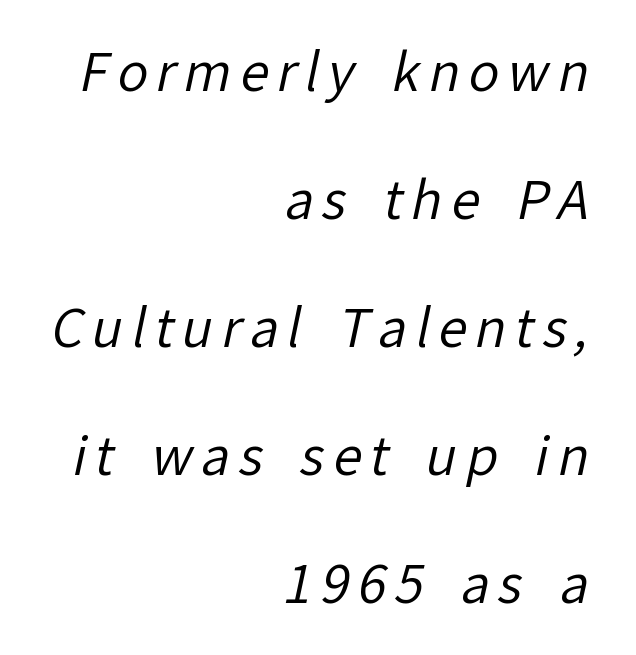
The image shows 52 px regular-weight sans-serif type; set right-aligned, loose line spacing (2.46x), not underlined; low stroke contrast and a medium x-height.
